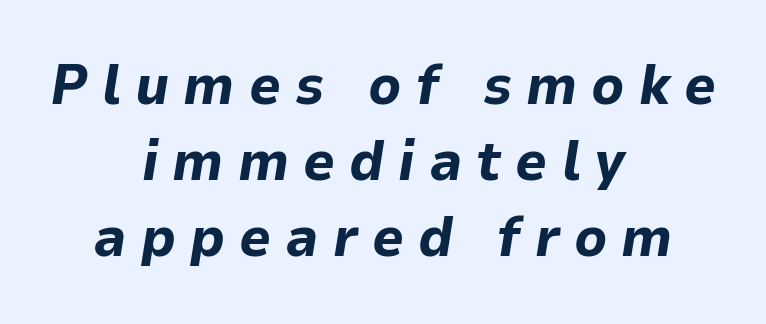
Teacher's note: observe the equal gaps on both sides — that is centered alignment. Summary of weight: heavy, a full bold. Substantial extra tracking has been applied to these lines. The space between consecutive lines is moderate. This sample uses an oblique cut, with every glyph tilted off the vertical. Beneath every word, the page is bare.
